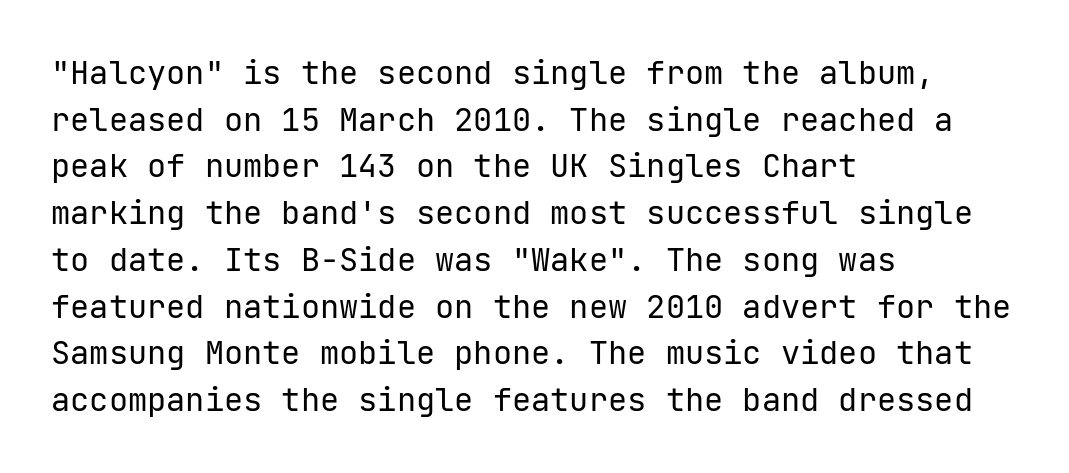
{"serif": "no", "italic": "no", "bold": "no", "weight": "regular", "width": "normal", "stroke_contrast": "low", "x_height": "medium", "underline": "no", "align": "left", "line_spacing": "normal", "line_spacing_ratio": 1.46, "letter_spacing": "normal", "letter_spacing_em": 0.0, "glyph_px": 32}
